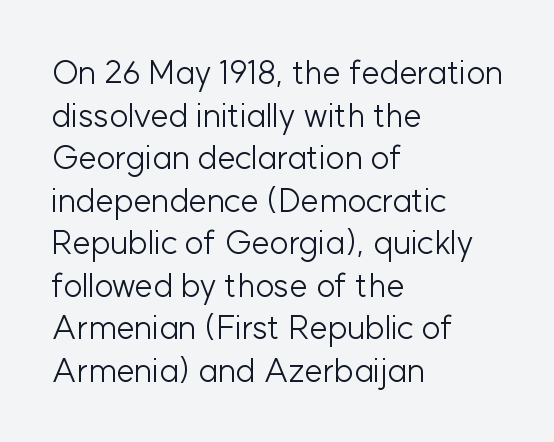
Q: Is the text bold? A: No.
Q: Is the text italic (slanted)? A: No, it is upright.
Q: Is the typeface a serif or a sans-serif typeface? A: Sans-serif.
Q: Is the text underlined? A: No.
Q: How is the paragraph aligned? A: Left-aligned.
Q: Is the spacing between letters normal or unusually wide? A: Normal.
Q: Is the spacing between lines tight, normal or loose? A: Normal.
Q: Width (condensed, normal, or wide)? A: Normal.
Q: Stroke contrast? A: Low.
Q: x-height? A: Medium.
Q: Monospaced? A: No.
